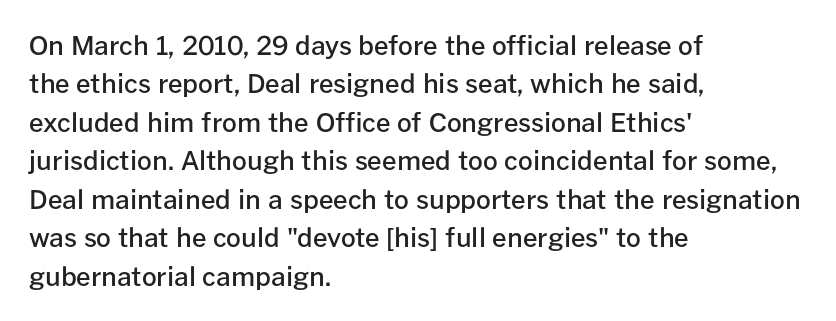
{"italic": "no", "bold": "semi", "underline": "no", "align": "left", "line_spacing": "normal", "line_spacing_ratio": 1.48, "letter_spacing": "normal", "letter_spacing_em": 0.0, "glyph_px": 26}
